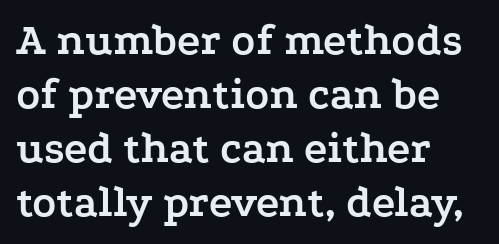
The image shows 44 px semibold, wide serif type, upright; set left-aligned, line spacing 1.23x, normal letter spacing, not underlined; low stroke contrast and a medium x-height.
